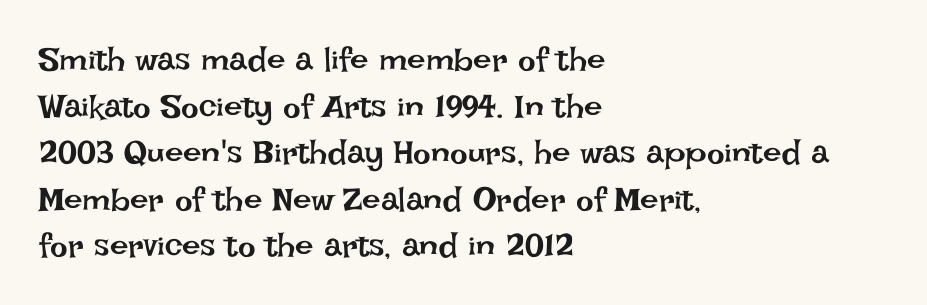
Q: Is the text bold? A: No.
Q: Is the text italic (slanted)? A: No, it is upright.
Q: Is the text underlined? A: No.
Q: How is the paragraph aligned? A: Left-aligned.
Q: Is the spacing between letters normal or unusually wide? A: Normal.
Q: Is the spacing between lines tight, normal or loose? A: Normal.
Q: Width (condensed, normal, or wide)? A: Normal.
Q: Stroke contrast? A: Low.
Q: x-height? A: Large.
Q: Monospaced? A: No.
